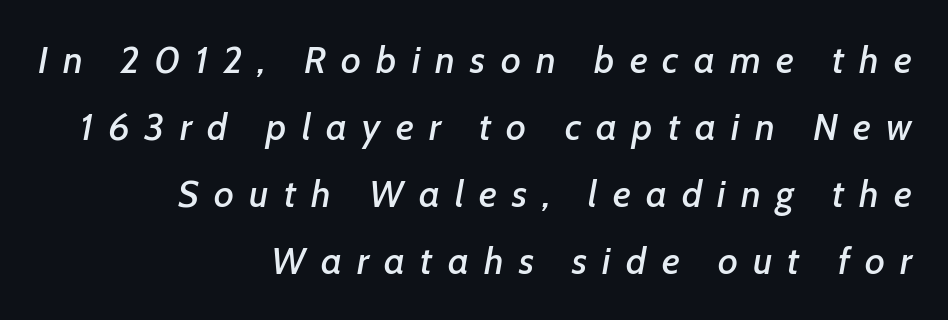
Q: Is the text italic (slanted)? A: Yes, it leans right by about 7 degrees.
Q: Is the text underlined? A: No.
Q: How is the paragraph aligned? A: Right-aligned.
Q: Is the spacing between letters normal or unusually wide? A: Unusually wide.
Q: Width (condensed, normal, or wide)? A: Normal.
Q: Stroke contrast? A: Low.
Q: x-height? A: Medium.
Q: Monospaced? A: No.
